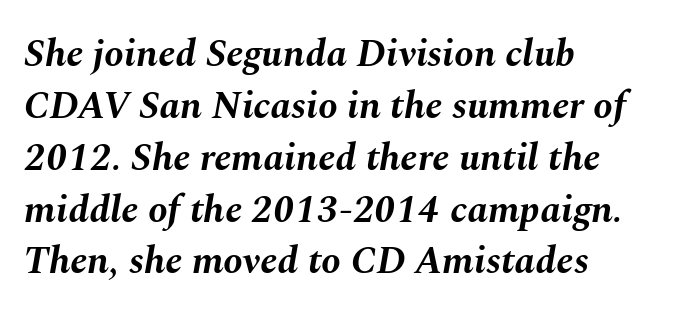
{"italic": "yes", "lean": "right", "slant_degrees": 10, "bold": "yes", "weight": "bold", "width": "normal", "stroke_contrast": "medium", "x_height": "medium", "monospaced": "no", "underline": "no", "align": "left", "line_spacing": "normal", "line_spacing_ratio": 1.33, "letter_spacing": "normal", "letter_spacing_em": 0.0, "glyph_px": 39}
